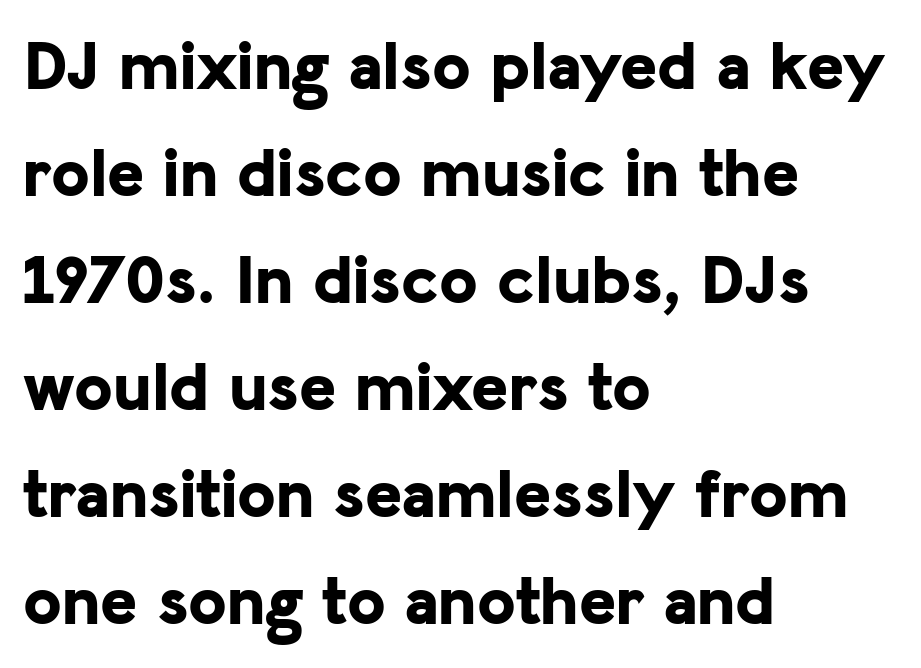
The image shows 70 px bold sans-serif type, upright; set left-aligned, normal line spacing (1.53x), normal letter spacing, not underlined; low stroke contrast and a medium x-height.
